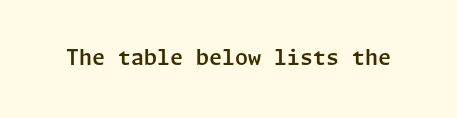
Every character sits straight up, as roman type does. The string is rendered with underlining switched off. Students, note that the glyphs here touch the page at normal intervals.
